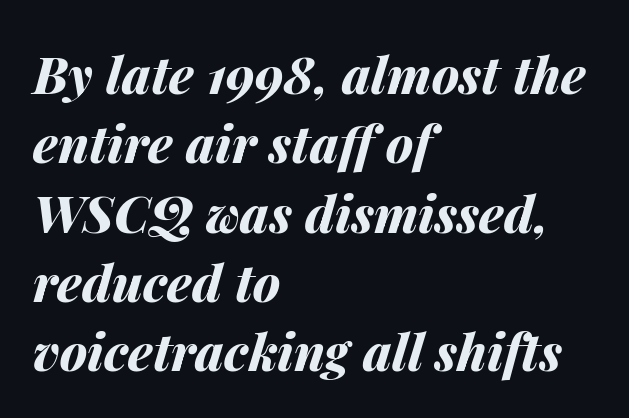
Q: Is the text bold? A: Yes.
Q: Is the text italic (slanted)? A: Yes, it leans right by about 14 degrees.
Q: Is the text underlined? A: No.
Q: How is the paragraph aligned? A: Left-aligned.
Q: Is the spacing between letters normal or unusually wide? A: Normal.
Q: Is the spacing between lines tight, normal or loose? A: Normal.
Q: Width (condensed, normal, or wide)? A: Normal.
Q: Stroke contrast? A: Medium.
Q: x-height? A: Medium.
Q: Monospaced? A: No.
